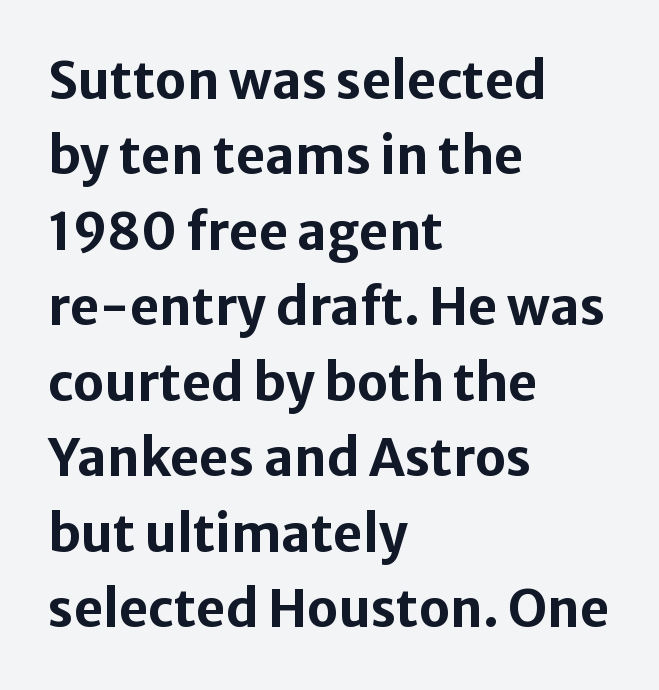
Q: Is the text bold? A: Yes.
Q: Is the text italic (slanted)? A: No, it is upright.
Q: Is the typeface a serif or a sans-serif typeface? A: Sans-serif.
Q: Is the text underlined? A: No.
Q: How is the paragraph aligned? A: Left-aligned.
Q: Is the spacing between letters normal or unusually wide? A: Normal.
Q: Is the spacing between lines tight, normal or loose? A: Normal.
Q: Width (condensed, normal, or wide)? A: Normal.
Q: Stroke contrast? A: Low.
Q: x-height? A: Medium.
Q: Monospaced? A: No.
